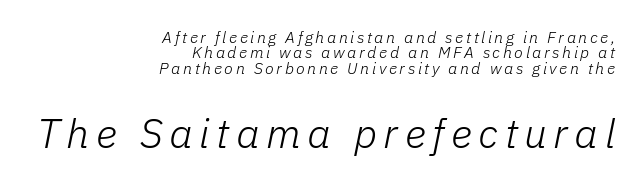
Underlining? Definitely not there. Compared with ordinary roman type, these characters are visibly tilted. What's the leading like? Squeezed, with rows nearly overlapping. The face used here is proportionally spaced, like ordinary book or web type. No chunkiness to these letters — they're not bold. In this sample the second text group is rendered at the bigger scale.
